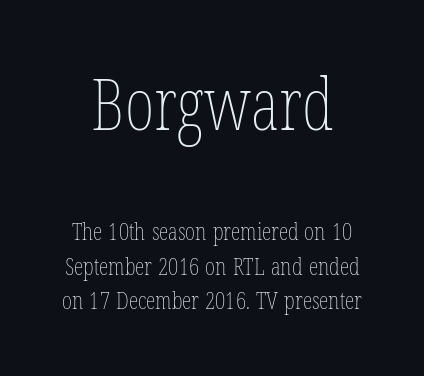
Q: Is the text bold? A: No.
Q: Is the text italic (slanted)? A: No, it is upright.
Q: Is the text underlined? A: No.
Q: Is the spacing between letters normal or unusually wide? A: Normal.
Q: Is the spacing between lines tight, normal or loose? A: Normal.
Q: Which block of text is set in a larger size, the first (top) or the second (bottom)? A: The first (top) one.
Q: Width (condensed, normal, or wide)? A: Condensed.
Q: Stroke contrast? A: Low.
Q: x-height? A: Medium.
Q: Monospaced? A: No.
